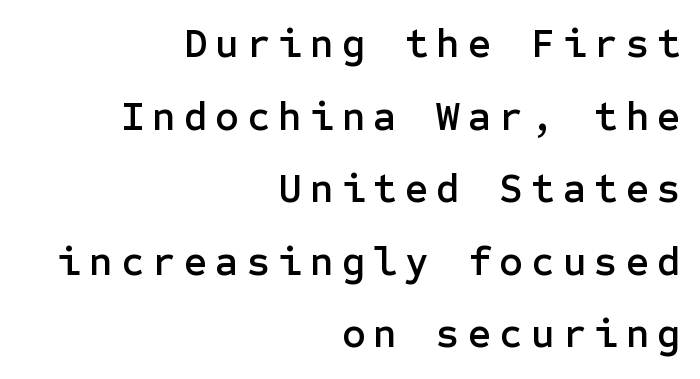
The image shows 41 px sans-serif type, upright; set right-aligned, line spacing 1.77x, not underlined; low stroke contrast and a medium x-height.
